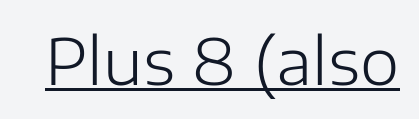
Q: Is the text bold? A: No.
Q: Is the text italic (slanted)? A: No, it is upright.
Q: Is the typeface a serif or a sans-serif typeface? A: Sans-serif.
Q: Is the text underlined? A: Yes.
Q: Is the spacing between letters normal or unusually wide? A: Normal.
Q: Width (condensed, normal, or wide)? A: Normal.
Q: Stroke contrast? A: Low.
Q: x-height? A: Medium.
Q: Monospaced? A: No.
